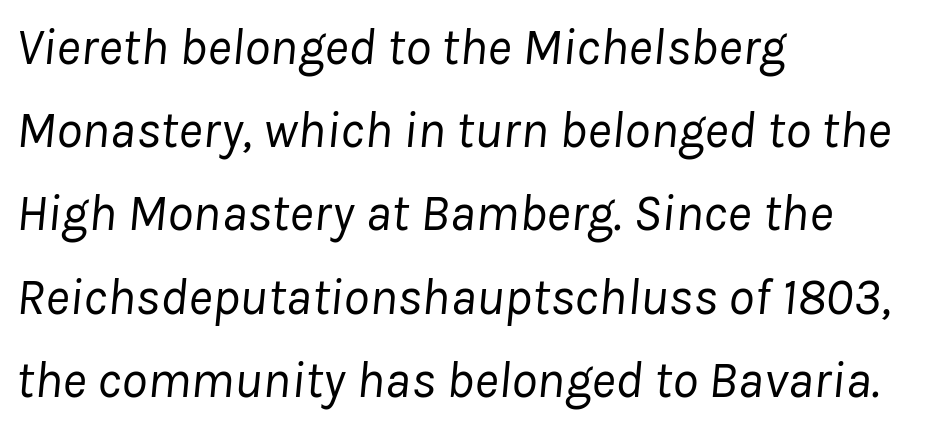
{"italic": "yes", "lean": "right", "slant_degrees": 8, "bold": "no", "weight": "regular", "width": "normal", "stroke_contrast": "low", "x_height": "medium", "monospaced": "no", "underline": "no", "align": "left", "line_spacing": "normal", "line_spacing_ratio": 1.6, "letter_spacing": "normal", "letter_spacing_em": 0.0, "glyph_px": 52}
